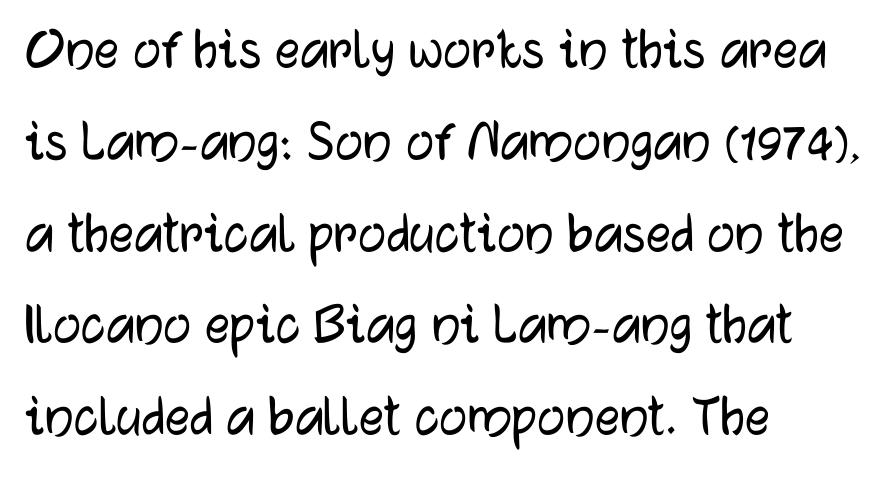
{"serif": "no", "italic": "no", "width": "normal", "stroke_contrast": "low", "x_height": "medium", "monospaced": "no", "underline": "no", "align": "left", "line_spacing": "normal", "line_spacing_ratio": 1.48, "letter_spacing": "normal", "letter_spacing_em": 0.0, "glyph_px": 62}
